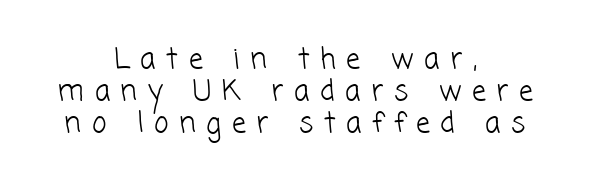
The image shows 28 px light sans-serif type; set centered, tight line spacing (1.14x), unusually wide letter spacing (+0.38 em), not underlined; low stroke contrast and a medium x-height.
